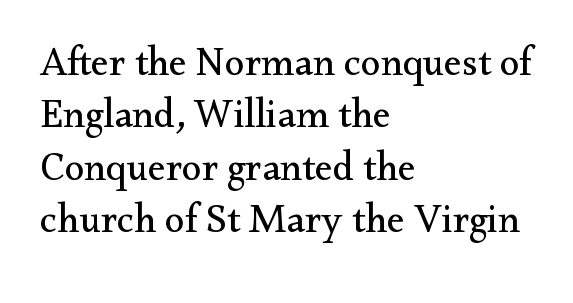
The image shows 40 px regular-weight serif type, upright; set left-aligned, normal line spacing (1.31x), normal letter spacing, not underlined; medium stroke contrast and a small x-height.
